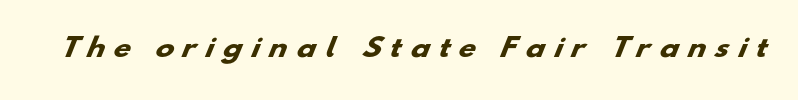
{"bold": "yes", "underline": "no", "letter_spacing": "wide", "letter_spacing_em": 0.38, "glyph_px": 25}
